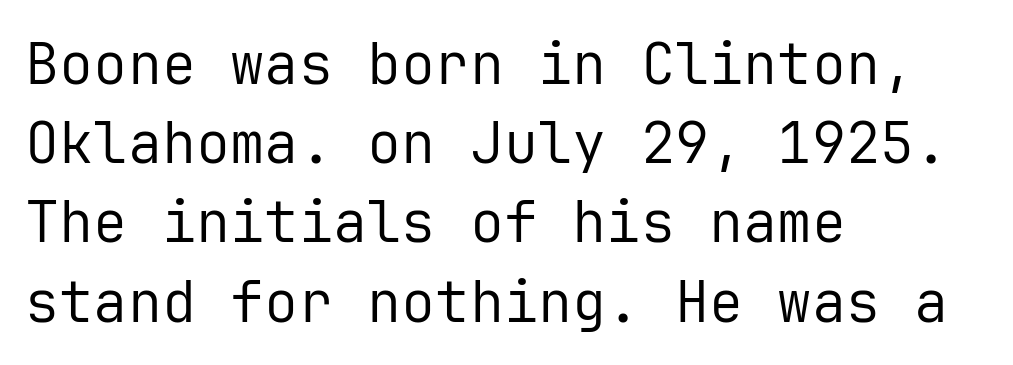
The designer left line spacing at the default. Leftover space on each line is placed entirely after the last word. The lettering stays uniformly vertical, giving the passage a roman look. Do the characters align in a grid? Yes, the font is monospaced. How are the letters spaced? Ordinarily, with no added tracking. Weight class: somewhere from thin through regular.
